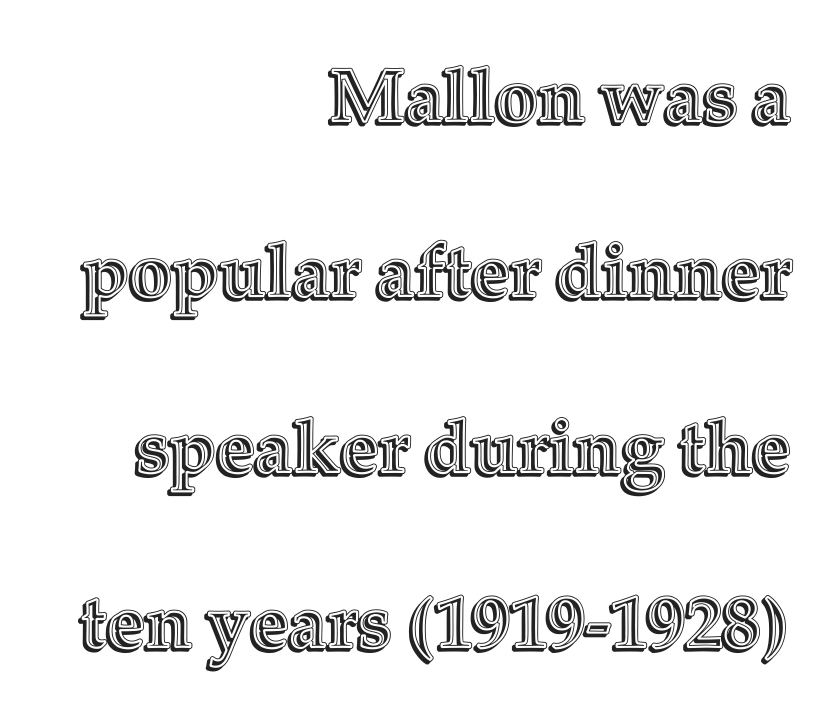
The image shows 75 px text type, upright; set right-aligned, loose line spacing (2.34x), normal letter spacing, not underlined; a medium x-height.
